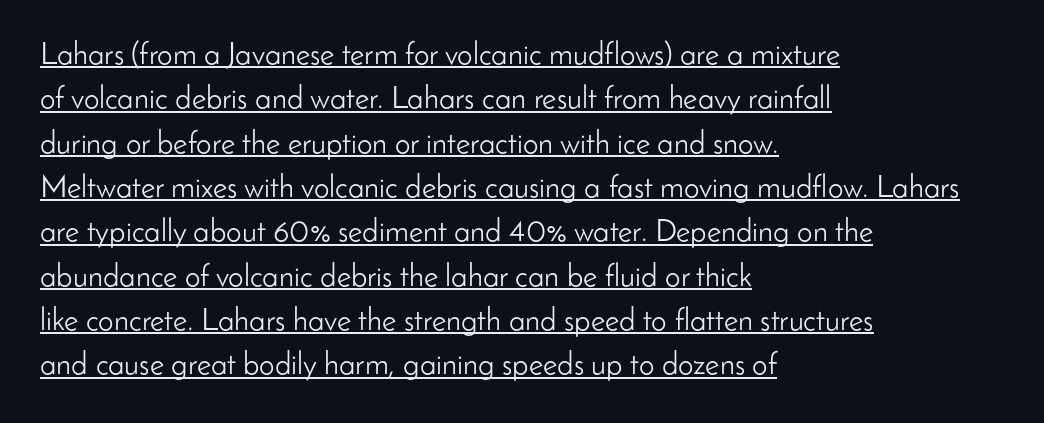
{"serif": "no", "italic": "no", "bold": "no", "weight": "light", "width": "normal", "stroke_contrast": "low", "x_height": "small", "monospaced": "no", "underline": "yes", "align": "left", "line_spacing": "normal", "line_spacing_ratio": 1.43, "letter_spacing": "normal", "letter_spacing_em": 0.0, "glyph_px": 31}
